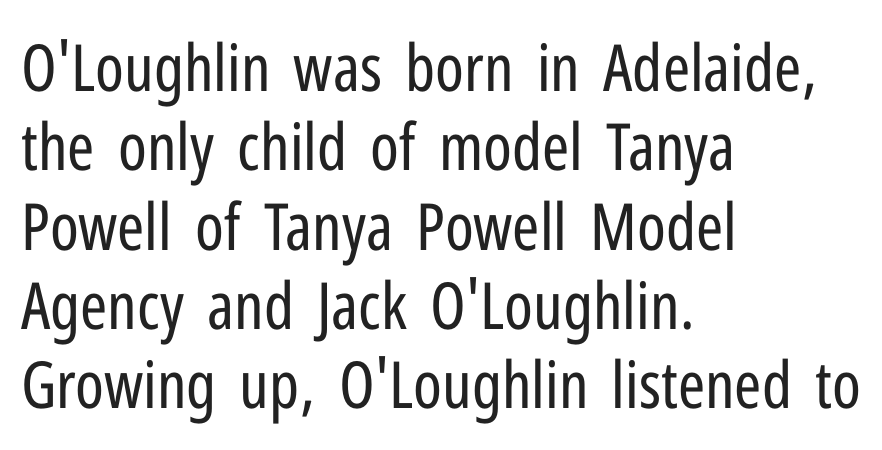
{"serif": "no", "italic": "no", "bold": "no", "weight": "regular", "width": "condensed", "stroke_contrast": "low", "x_height": "medium", "monospaced": "no", "underline": "no", "align": "left", "line_spacing_ratio": 1.22, "letter_spacing": "normal", "letter_spacing_em": 0.0, "glyph_px": 65}
